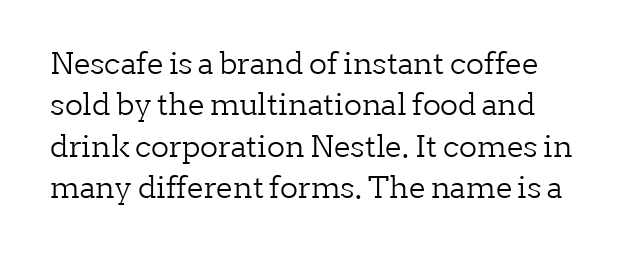
{"serif": "yes", "italic": "no", "bold": "no", "weight": "light", "width": "normal", "stroke_contrast": "low", "x_height": "medium", "monospaced": "no", "underline": "no", "line_spacing": "normal", "line_spacing_ratio": 1.38, "letter_spacing": "normal", "letter_spacing_em": 0.0, "glyph_px": 30}
